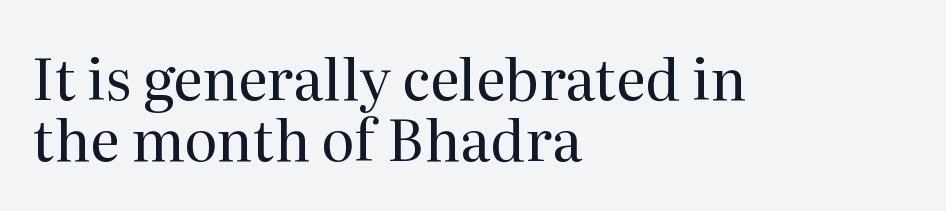
Typeset ragged right — the left edge is the straight one. No letter is thick-stroked: the sample isn't bold. Varying glyph widths throughout — classic text-font behaviour. Plain, unruled lines of type. Honestly, the rows look squashed on top of each other.
